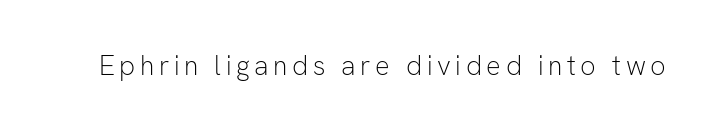
Q: Is the text bold? A: No.
Q: Is the text italic (slanted)? A: No, it is upright.
Q: Is the text underlined? A: No.
